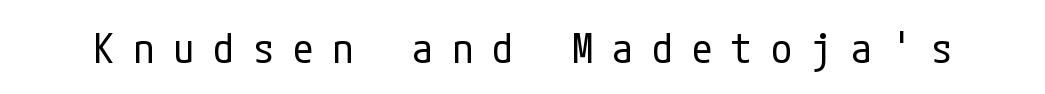
{"serif": "no", "italic": "no", "bold": "no", "weight": "regular", "width": "condensed", "stroke_contrast": "low", "x_height": "medium", "underline": "no", "letter_spacing": "wide", "letter_spacing_em": 0.45, "glyph_px": 42}
